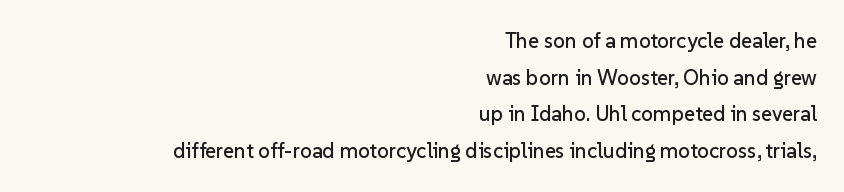
Q: Is the text italic (slanted)? A: No, it is upright.
Q: Is the text underlined? A: No.
Q: How is the paragraph aligned? A: Right-aligned.
Q: Is the spacing between letters normal or unusually wide? A: Normal.
